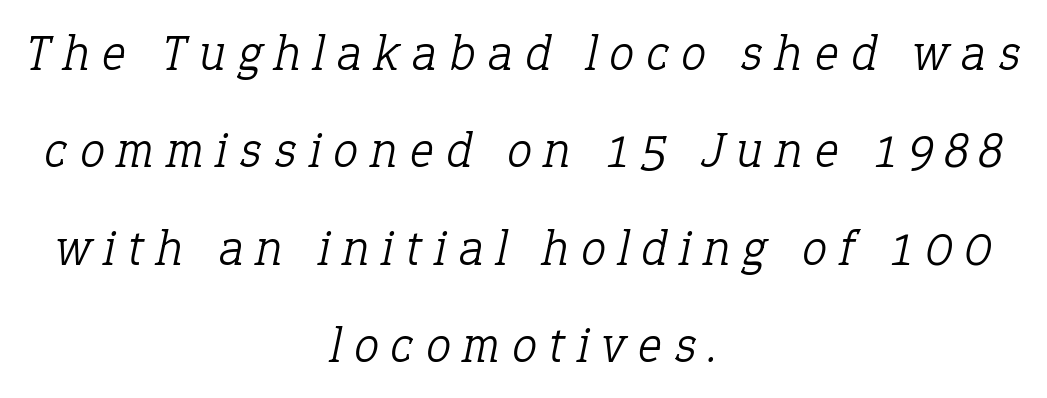
{"serif": "yes", "italic": "yes", "lean": "right", "slant_degrees": 12, "bold": "no", "weight": "light", "width": "normal", "stroke_contrast": "low", "x_height": "medium", "monospaced": "no", "underline": "no", "align": "center", "line_spacing": "loose", "line_spacing_ratio": 1.95, "letter_spacing": "wide", "letter_spacing_em": 0.26, "glyph_px": 50}
